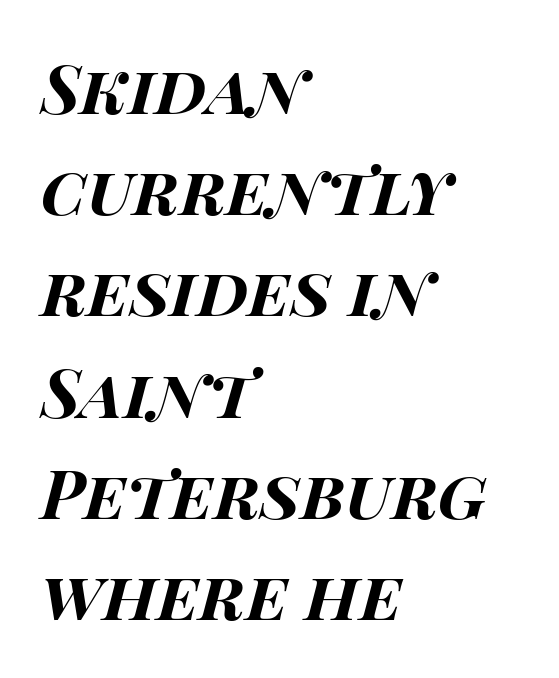
The image shows 67 px bold, wide type, italic (leaning right); set left-aligned, normal line spacing (1.51x), normal letter spacing, not underlined; high stroke contrast and a large x-height.
